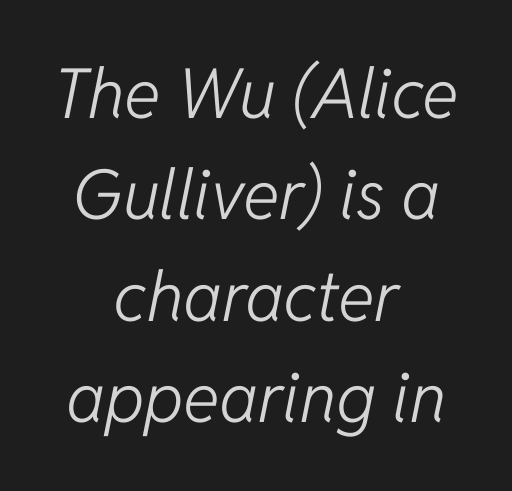
{"italic": "yes", "lean": "right", "slant_degrees": 11, "bold": "no", "weight": "light", "width": "normal", "stroke_contrast": "low", "x_height": "medium", "monospaced": "no", "underline": "no", "align": "center", "line_spacing": "normal", "line_spacing_ratio": 1.47, "letter_spacing": "normal", "letter_spacing_em": 0.0, "glyph_px": 69}
